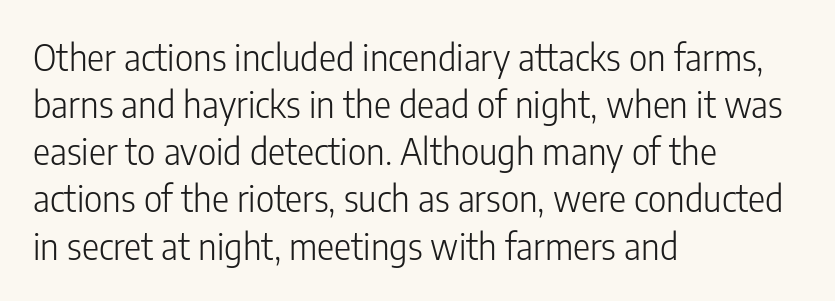
{"serif": "no", "italic": "no", "bold": "no", "weight": "light", "width": "condensed", "stroke_contrast": "low", "x_height": "medium", "monospaced": "no", "underline": "no", "align": "left", "line_spacing": "normal", "line_spacing_ratio": 1.31, "letter_spacing": "normal", "letter_spacing_em": 0.0, "glyph_px": 36}
